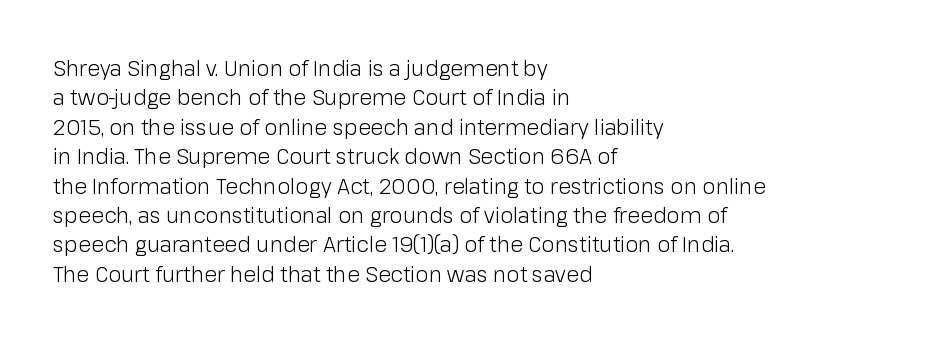
Q: Is the text bold? A: No.
Q: Is the text italic (slanted)? A: No, it is upright.
Q: Is the text underlined? A: No.
Q: How is the paragraph aligned? A: Left-aligned.
Q: Is the spacing between letters normal or unusually wide? A: Normal.
Q: Is the spacing between lines tight, normal or loose? A: Normal.
